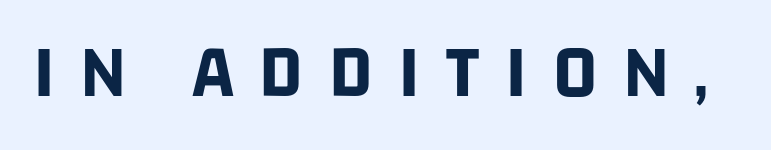
Q: Is the text bold? A: Yes.
Q: Is the typeface a serif or a sans-serif typeface? A: Sans-serif.
Q: Is the text underlined? A: No.
Q: Is the spacing between letters normal or unusually wide? A: Unusually wide.
Q: Width (condensed, normal, or wide)? A: Condensed.
Q: Stroke contrast? A: Low.
Q: x-height? A: Large.
Q: Monospaced? A: No.
